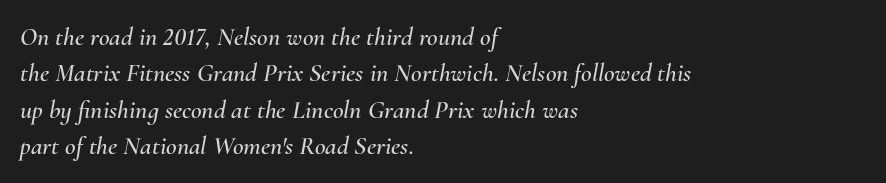
Q: Is the text italic (slanted)? A: Yes, it leans right by about 10 degrees.
Q: Is the text underlined? A: No.
Q: How is the paragraph aligned? A: Left-aligned.
Q: Is the spacing between letters normal or unusually wide? A: Normal.
Q: Is the spacing between lines tight, normal or loose? A: Normal.
